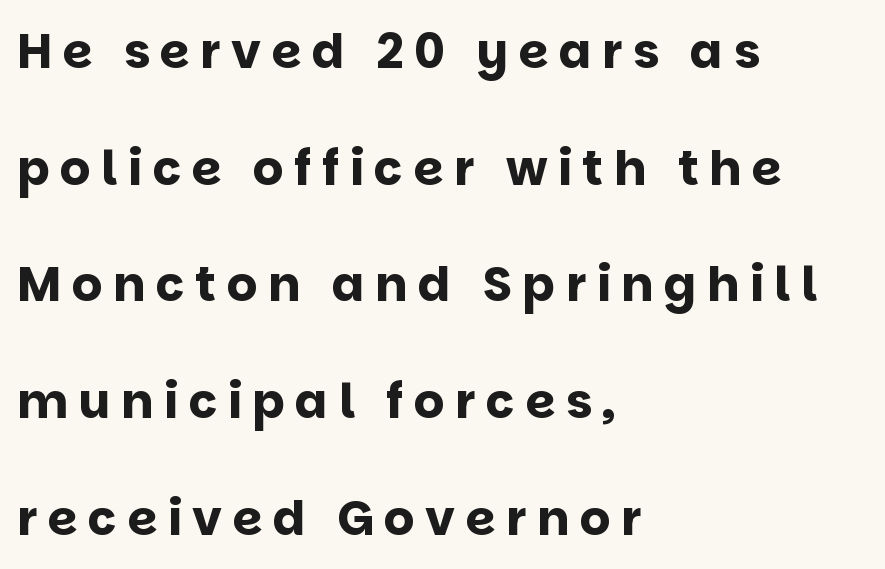
Q: Is the text bold? A: Yes.
Q: Is the text italic (slanted)? A: No, it is upright.
Q: Is the typeface a serif or a sans-serif typeface? A: Sans-serif.
Q: Is the text underlined? A: No.
Q: How is the paragraph aligned? A: Left-aligned.
Q: Is the spacing between letters normal or unusually wide? A: Unusually wide.
Q: Is the spacing between lines tight, normal or loose? A: Loose.
Q: Width (condensed, normal, or wide)? A: Normal.
Q: Stroke contrast? A: Low.
Q: x-height? A: Large.
Q: Monospaced? A: No.
